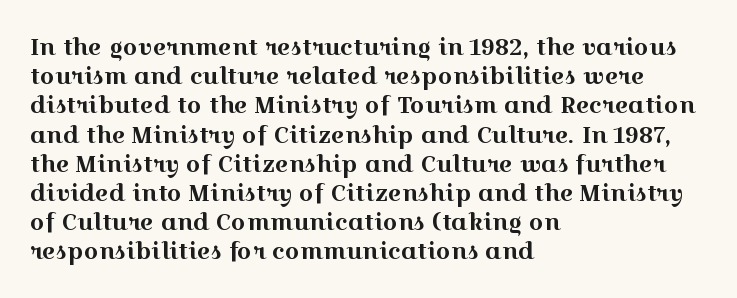
{"italic": "no", "underline": "no", "align": "left", "line_spacing": "normal", "line_spacing_ratio": 1.27, "letter_spacing": "normal", "letter_spacing_em": 0.0, "glyph_px": 23}
